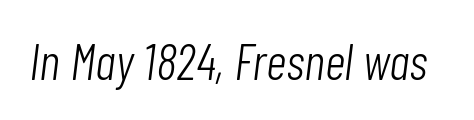
Q: Is the text bold? A: No.
Q: Is the text italic (slanted)? A: Yes, it leans right by about 7 degrees.
Q: Is the text underlined? A: No.
Q: Is the spacing between letters normal or unusually wide? A: Normal.
Q: Width (condensed, normal, or wide)? A: Condensed.
Q: Stroke contrast? A: Low.
Q: x-height? A: Medium.
Q: Monospaced? A: No.
